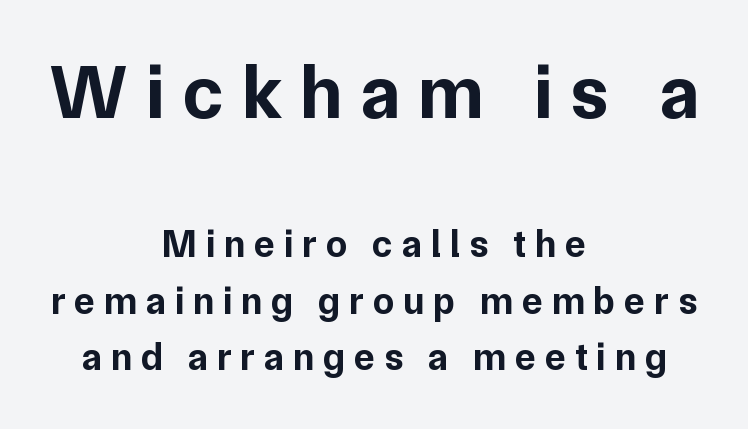
You could not count columns in this text — the font is proportionally spaced. The letterforms stand isolated, each surrounded by extra space. A typesetter would call this leading conventional body-copy spacing. The characters display no serif detailing; their extremities are plain.
